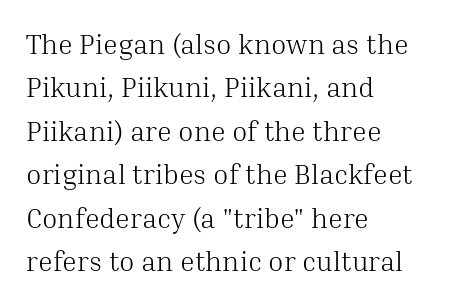
The image shows 28 px light serif type, upright; set left-aligned, normal line spacing (1.55x), normal letter spacing, not underlined; medium stroke contrast and a medium x-height.
